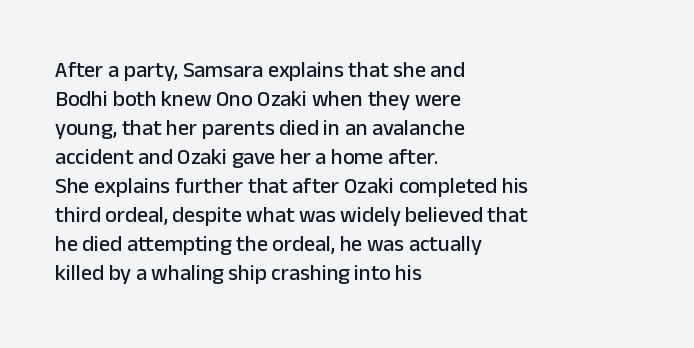
It's the straight-up-and-down kind of type. The horizontal fit of the characters is conventional and even. These lines are set flush left with a ragged right edge. Glance below the letters and you will spot only blank space.
